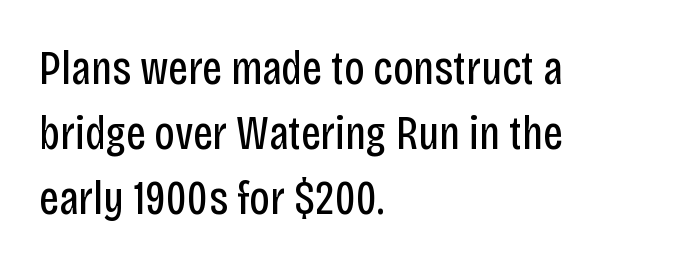
The face used here is rendered with its standard letterfit. These lines are set flush left with a ragged right edge. The glyphs are unaccompanied by any horizontal stroke below them. The rendering uses a moderate line-height, typical for paragraphs. This is the regular roman posture of the typeface. The passage shown is typed in a proportional face where columns would drift.
